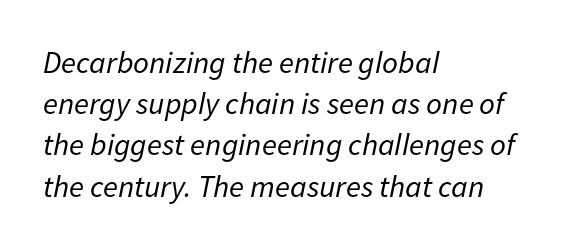
The image shows 31 px regular-weight type, italic (leaning right); set left-aligned, normal line spacing (1.33x), normal letter spacing, not underlined; low stroke contrast and a medium x-height.
